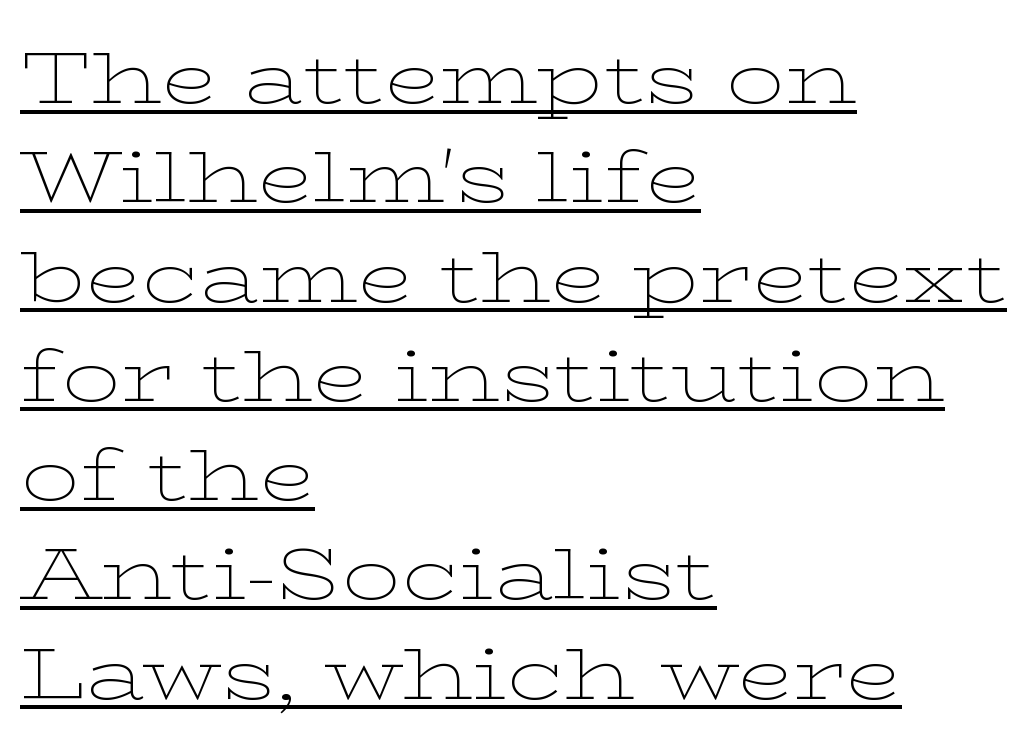
{"serif": "yes", "italic": "no", "bold": "no", "weight": "thin", "width": "wide", "stroke_contrast": "low", "x_height": "medium", "monospaced": "no", "underline": "yes", "align": "left", "line_spacing": "normal", "line_spacing_ratio": 1.36, "letter_spacing": "normal", "letter_spacing_em": 0.0, "glyph_px": 73}
